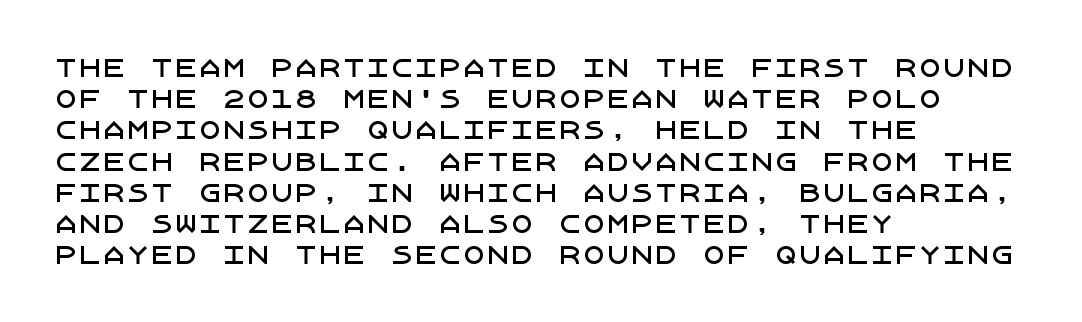
Q: Is the text italic (slanted)? A: No, it is upright.
Q: Is the text underlined? A: No.
Q: How is the paragraph aligned? A: Left-aligned.
Q: Is the spacing between letters normal or unusually wide? A: Normal.
Q: Is the spacing between lines tight, normal or loose? A: Normal.
